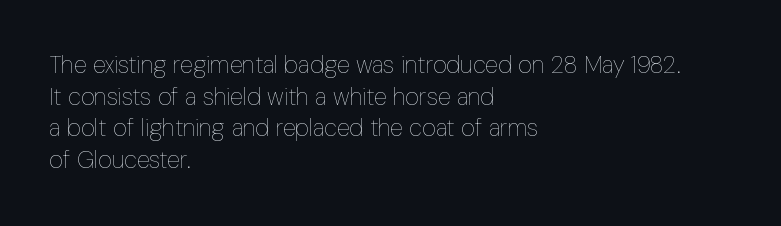
The image shows 24 px text type, upright; set left-aligned, normal line spacing (1.32x), normal letter spacing, not underlined.
